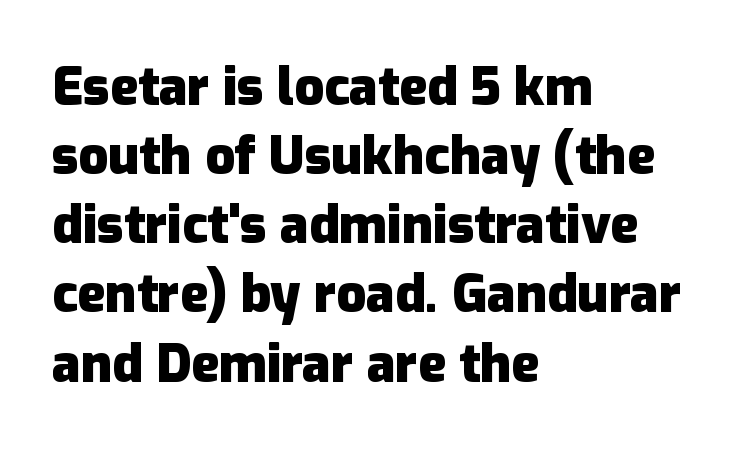
{"serif": "no", "italic": "no", "bold": "yes", "weight": "heavy", "width": "normal", "stroke_contrast": "low", "x_height": "medium", "monospaced": "no", "underline": "no", "align": "left", "line_spacing": "normal", "line_spacing_ratio": 1.33, "letter_spacing": "normal", "letter_spacing_em": 0.0, "glyph_px": 52}
